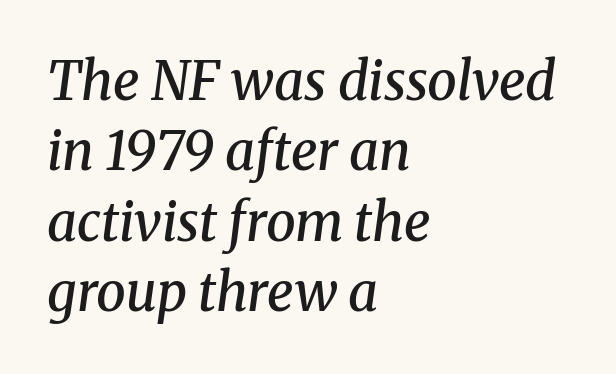
Q: Is the text bold? A: Semi-bold.
Q: Is the text italic (slanted)? A: Yes, it leans right by about 8 degrees.
Q: Is the typeface a serif or a sans-serif typeface? A: Serif.
Q: Is the text underlined? A: No.
Q: How is the paragraph aligned? A: Left-aligned.
Q: Is the spacing between letters normal or unusually wide? A: Normal.
Q: Is the spacing between lines tight, normal or loose? A: Normal.
Q: Width (condensed, normal, or wide)? A: Normal.
Q: Stroke contrast? A: Medium.
Q: x-height? A: Medium.
Q: Monospaced? A: No.
